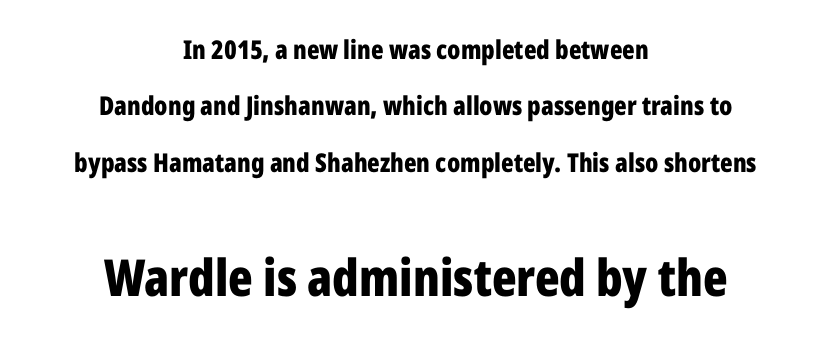
The image shows 51 px bold, condensed sans-serif type, upright; set centered, loose line spacing (2.17x), normal letter spacing, not underlined; the second (bottom) block is 1.96x larger; low stroke contrast and a medium x-height.
